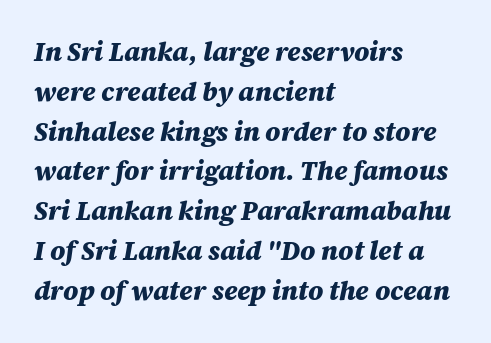
Q: Is the text bold? A: Yes.
Q: Is the text italic (slanted)? A: Yes, it leans right by about 12 degrees.
Q: Is the text underlined? A: No.
Q: How is the paragraph aligned? A: Left-aligned.
Q: Is the spacing between letters normal or unusually wide? A: Normal.
Q: Is the spacing between lines tight, normal or loose? A: Normal.
